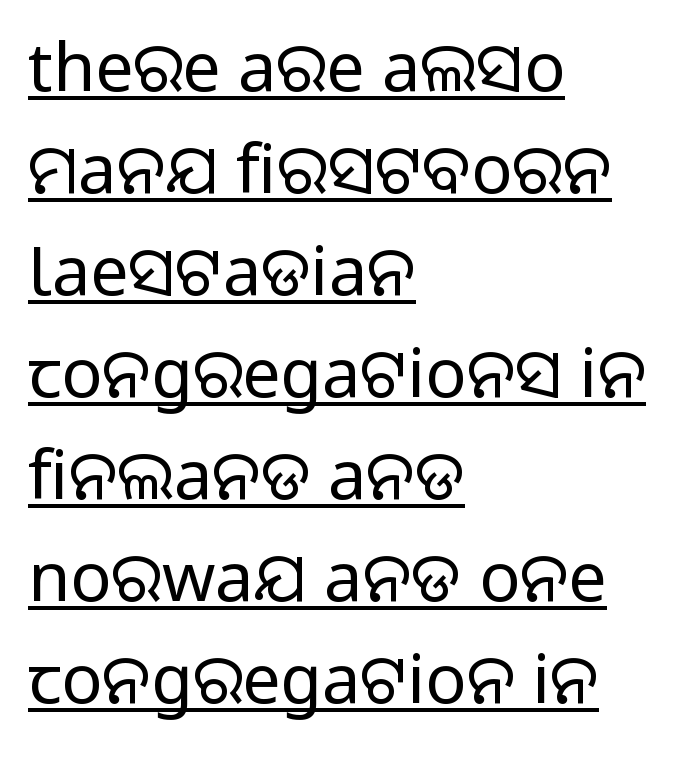
Q: Is the text bold? A: No.
Q: Is the text italic (slanted)? A: No, it is upright.
Q: Is the typeface a serif or a sans-serif typeface? A: Sans-serif.
Q: Is the text underlined? A: Yes.
Q: How is the paragraph aligned? A: Left-aligned.
Q: Is the spacing between letters normal or unusually wide? A: Normal.
Q: Is the spacing between lines tight, normal or loose? A: Normal.
Q: Width (condensed, normal, or wide)? A: Normal.
Q: Stroke contrast? A: Low.
Q: x-height? A: Medium.
Q: Monospaced? A: No.
